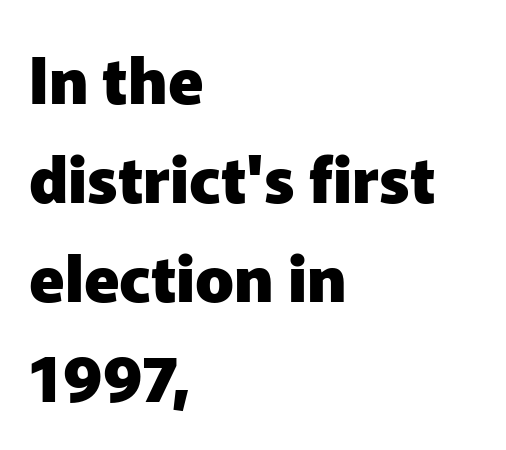
{"serif": "no", "italic": "no", "bold": "yes", "weight": "heavy", "width": "normal", "stroke_contrast": "low", "x_height": "medium", "monospaced": "no", "underline": "no", "align": "left", "line_spacing": "normal", "line_spacing_ratio": 1.55, "letter_spacing": "normal", "letter_spacing_em": 0.0, "glyph_px": 64}
